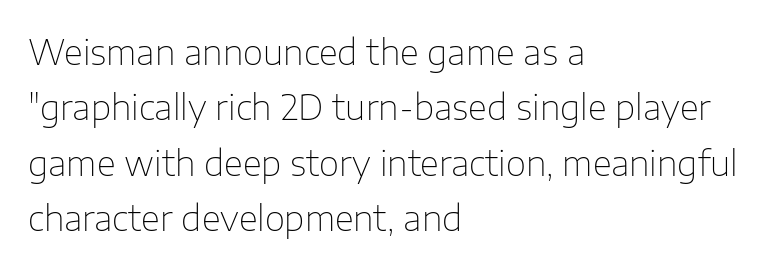
Q: Is the text bold? A: No.
Q: Is the text italic (slanted)? A: No, it is upright.
Q: Is the typeface a serif or a sans-serif typeface? A: Sans-serif.
Q: Is the text underlined? A: No.
Q: How is the paragraph aligned? A: Left-aligned.
Q: Is the spacing between letters normal or unusually wide? A: Normal.
Q: Is the spacing between lines tight, normal or loose? A: Normal.
Q: Width (condensed, normal, or wide)? A: Normal.
Q: Stroke contrast? A: Low.
Q: x-height? A: Medium.
Q: Monospaced? A: No.
